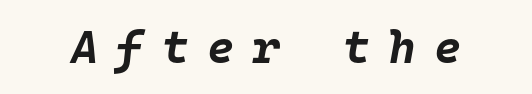
The image shows 46 px bold type, italic (leaning right), monospaced; set unusually wide letter spacing (+0.4 em), not underlined; low stroke contrast and a large x-height.
